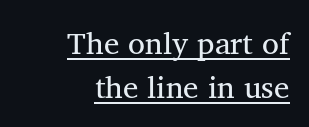
Unbolded letterforms with no extra heft. Leftover space on each line is placed entirely before the opening word. Somebody hit Ctrl+U on this one — the words are underlined. Regarding leading, the lines here are spaced in the standard way.
